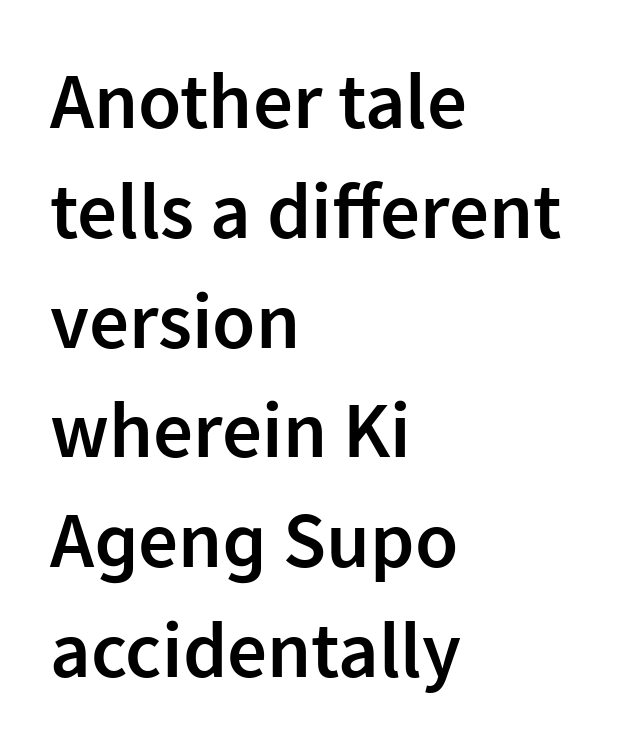
Weight: semibold (demi). Each line starts at the same left margin while the right side varies. The string is rendered with underlining switched off. The face used here is rendered with its standard letterfit. This sample has the flowing, uneven cadence of proportional lettering. The designer went with a sans here, leaving each stem footless.
